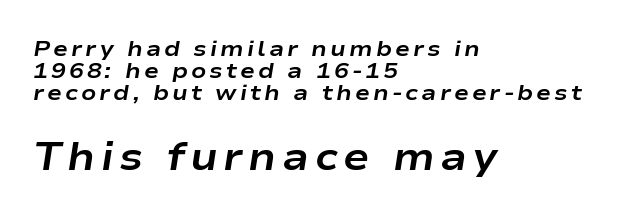
Q: Is the text bold? A: Yes.
Q: Is the text italic (slanted)? A: Yes, it leans right by about 9 degrees.
Q: Is the text underlined? A: No.
Q: How is the paragraph aligned? A: Left-aligned.
Q: Is the spacing between lines tight, normal or loose? A: Tight.
Q: Which block of text is set in a larger size, the first (top) or the second (bottom)? A: The second (bottom) one.
Q: Width (condensed, normal, or wide)? A: Wide.
Q: Stroke contrast? A: Low.
Q: x-height? A: Medium.
Q: Monospaced? A: No.
